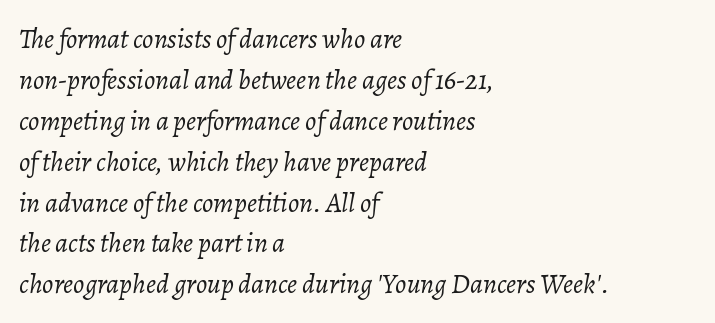
Emphasis-style slanted type is in use. Spacing verdict: proportional, widths tailored to each character. Nobody drew a line under any word here. Spacing between characters is what you'd get straight out of the box.
